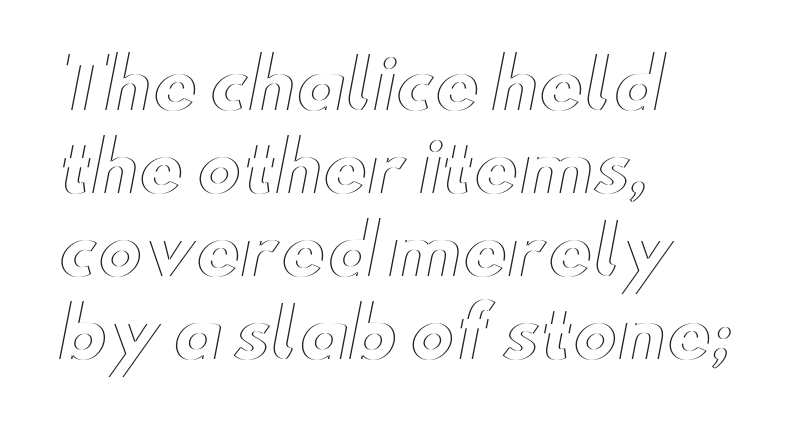
The image shows 68 px wide type; set left-aligned, line spacing 1.22x, normal letter spacing, not underlined; a small x-height.
